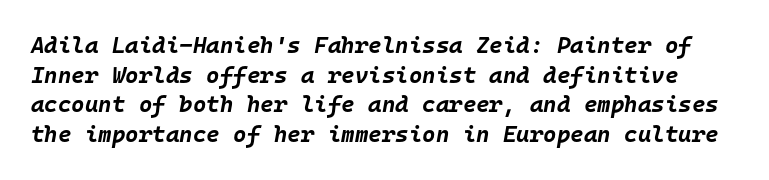
Has an underline been added? It has not. A full-strength bold gives these letters their thick strokes. The face used here is rendered with its standard letterfit. The rendering applies a slant to the glyphs. One glance says typical: line gaps are just what's usual.
